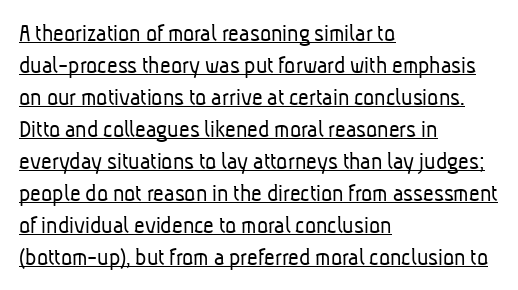
The image shows 26 px text type; set left-aligned, line spacing 1.23x, normal letter spacing, underlined.
